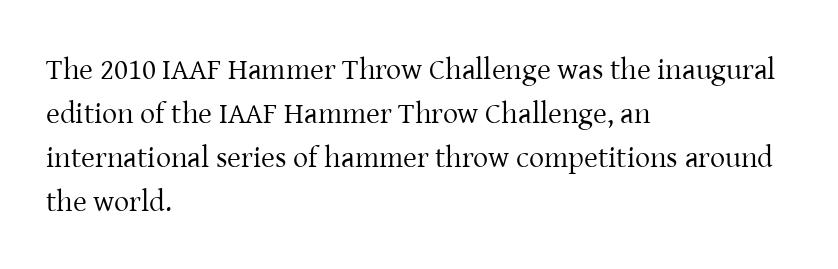
Line starts are locked; line ends wander. The passage shown is typed in a proportional face where columns would drift. Compared with typical paragraphs, the rows here are spaced about the same. Serif or sans? Serif — the stroke terminals have little feet. The lettering stays uniformly vertical, giving the passage a roman look.
